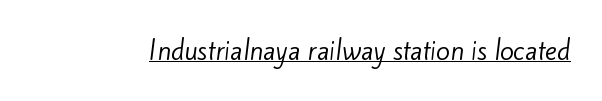
Counters stay open thanks to moderate or lighter strokes. Is there an underline? Yes — a line sits under the letters. In terms of letterspacing, this is plain default setting.
